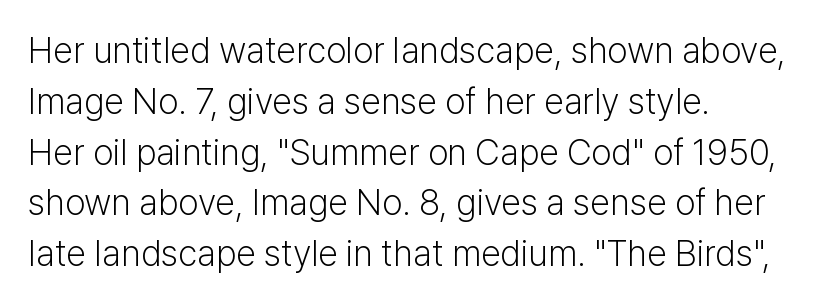
{"serif": "no", "italic": "no", "bold": "no", "weight": "light", "width": "normal", "stroke_contrast": "low", "x_height": "medium", "monospaced": "no", "underline": "no", "align": "left", "line_spacing": "normal", "line_spacing_ratio": 1.41, "letter_spacing": "normal", "letter_spacing_em": 0.0, "glyph_px": 36}
